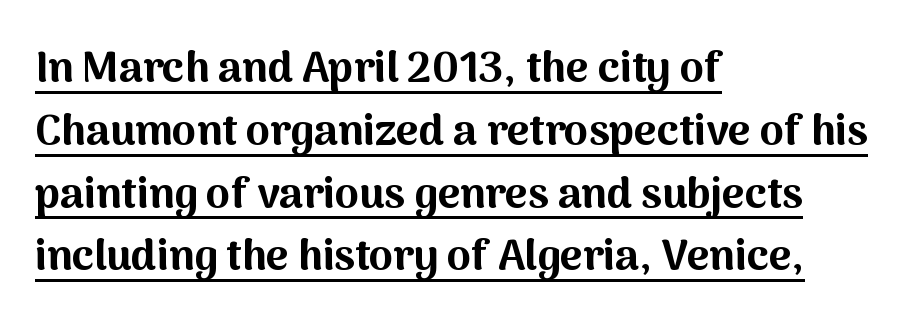
{"serif": "no", "italic": "no", "bold": "yes", "weight": "bold", "width": "normal", "stroke_contrast": "medium", "x_height": "medium", "monospaced": "no", "underline": "yes", "align": "left", "line_spacing": "normal", "line_spacing_ratio": 1.46, "letter_spacing": "normal", "letter_spacing_em": 0.0, "glyph_px": 43}
